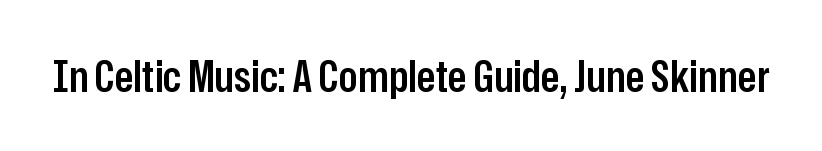
Compared with an ordinary text face, these strokes are moderately heavier — a semibold. The letters advance in unequal steps, a hallmark of proportional type. Letter spacing: default. This rendering employs a face without finishing strokes, i.e., a sans-serif. A roman cut, with each character standing at attention. Descenders are the only things crossing below the line.
